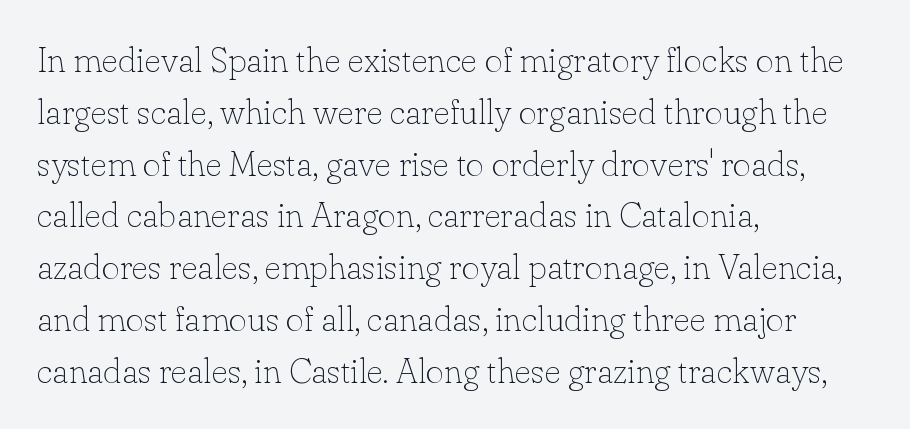
Q: Is the text bold? A: No.
Q: Is the text italic (slanted)? A: No, it is upright.
Q: Is the typeface a serif or a sans-serif typeface? A: Serif.
Q: Is the text underlined? A: No.
Q: How is the paragraph aligned? A: Left-aligned.
Q: Is the spacing between letters normal or unusually wide? A: Normal.
Q: Is the spacing between lines tight, normal or loose? A: Normal.
Q: Width (condensed, normal, or wide)? A: Normal.
Q: Stroke contrast? A: Low.
Q: x-height? A: Small.
Q: Monospaced? A: No.
